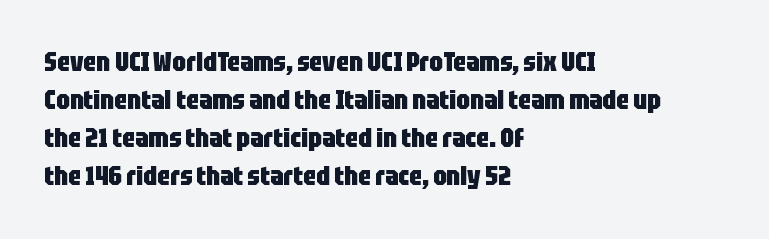
The image shows 27 px bold type, upright; set left-aligned, normal line spacing (1.41x), normal letter spacing, not underlined.
